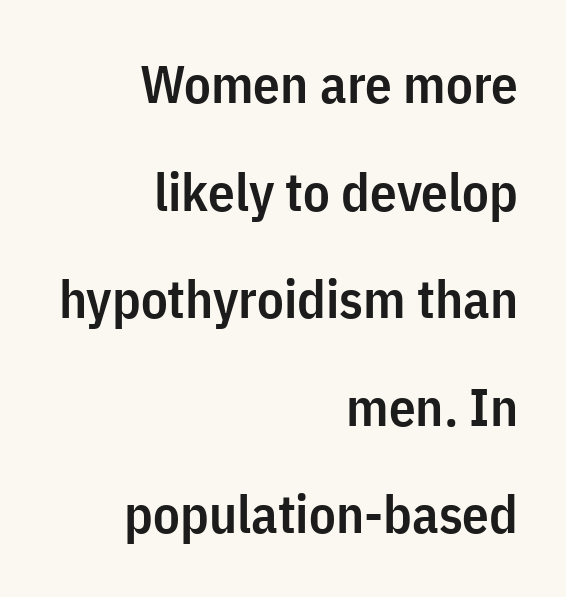
Q: Is the text bold? A: Semi-bold.
Q: Is the text italic (slanted)? A: No, it is upright.
Q: Is the typeface a serif or a sans-serif typeface? A: Sans-serif.
Q: Is the text underlined? A: No.
Q: How is the paragraph aligned? A: Right-aligned.
Q: Is the spacing between letters normal or unusually wide? A: Normal.
Q: Is the spacing between lines tight, normal or loose? A: Loose.
Q: Width (condensed, normal, or wide)? A: Condensed.
Q: Stroke contrast? A: Low.
Q: x-height? A: Medium.
Q: Monospaced? A: No.
